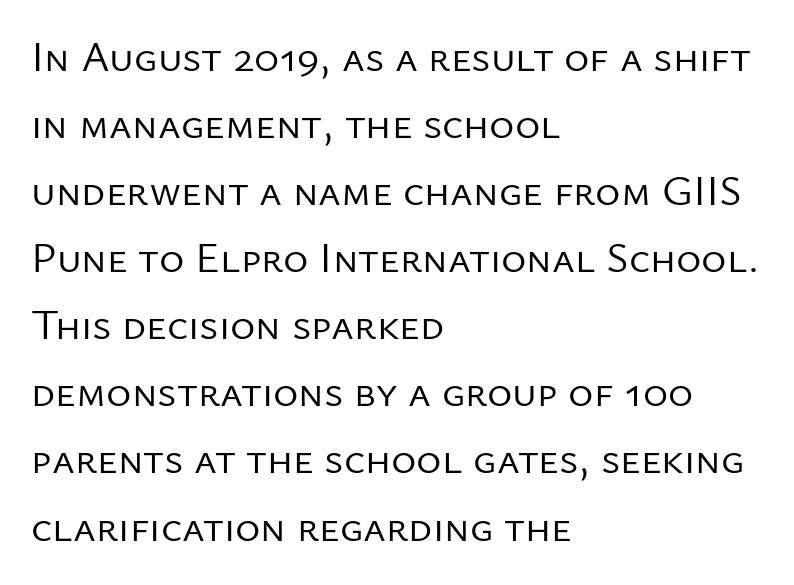
{"serif": "no", "italic": "no", "bold": "no", "weight": "regular", "width": "normal", "stroke_contrast": "low", "x_height": "medium", "monospaced": "no", "underline": "no", "align": "left", "line_spacing": "normal", "line_spacing_ratio": 1.56, "letter_spacing": "normal", "letter_spacing_em": 0.0, "glyph_px": 43}
